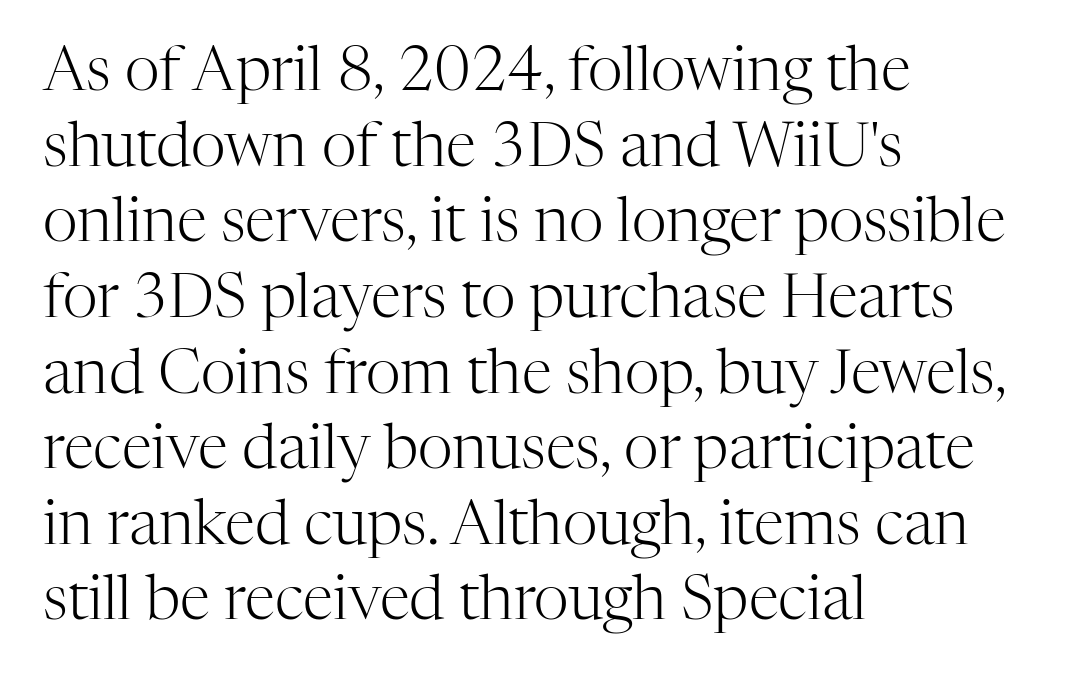
{"serif": "yes", "italic": "no", "bold": "no", "weight": "light", "width": "normal", "stroke_contrast": "high", "x_height": "medium", "monospaced": "no", "underline": "no", "align": "left", "line_spacing_ratio": 1.24, "letter_spacing": "normal", "letter_spacing_em": 0.0, "glyph_px": 61}
